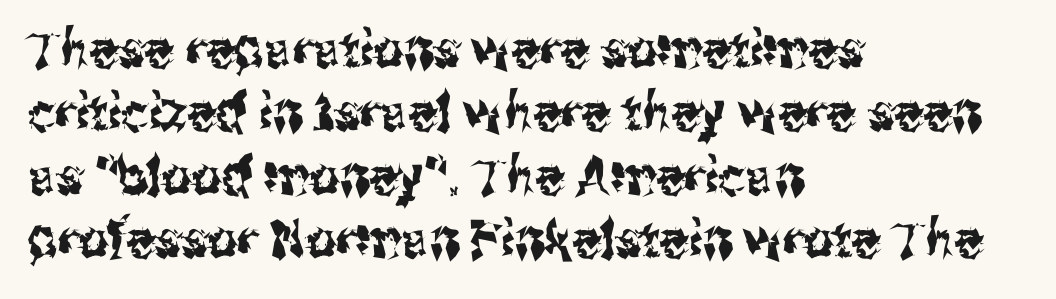
Q: Is the text italic (slanted)? A: No, it is upright.
Q: Is the typeface a serif or a sans-serif typeface? A: Sans-serif.
Q: Is the text underlined? A: No.
Q: How is the paragraph aligned? A: Left-aligned.
Q: Is the spacing between letters normal or unusually wide? A: Normal.
Q: Width (condensed, normal, or wide)? A: Condensed.
Q: Stroke contrast? A: Medium.
Q: x-height? A: Medium.
Q: Monospaced? A: No.
